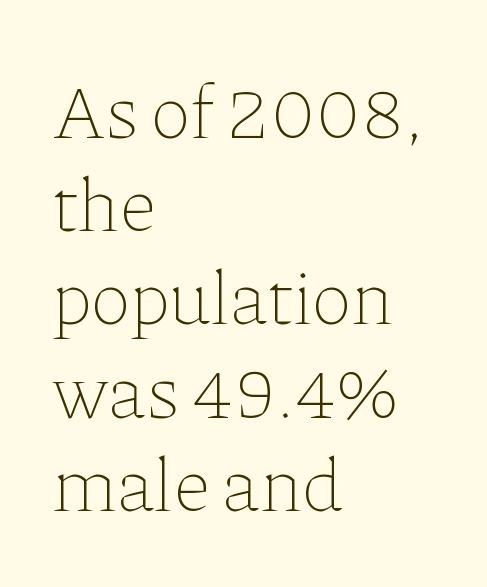
Caption: face not bold, strokes unweighted. Default kerning and tracking; the words read as compact shapes. The specimen omits any rule beneath the text block's lines. The specimen reads as upright at a glance. Varying glyph widths throughout — classic text-font behaviour. This sample is left-justified, so line endings fall wherever the words run out.
